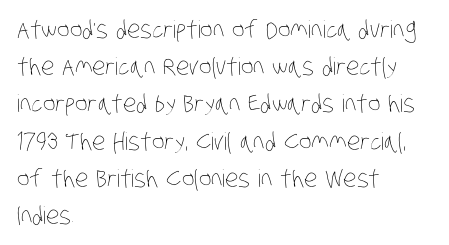
Beneath every word, the page is bare. The leading is moderate, giving the passage an even texture. This sample uses plain, unmodified letter spacing. Vertical stems look standard width or narrower in stroke. This sample is left-justified, so line endings fall wherever the words run out.
